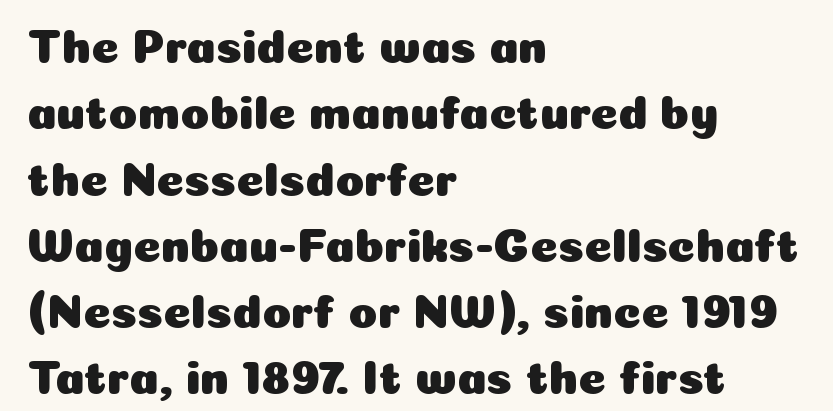
{"serif": "no", "italic": "no", "width": "normal", "stroke_contrast": "low", "x_height": "medium", "monospaced": "no", "underline": "no", "align": "left", "line_spacing": "normal", "line_spacing_ratio": 1.41, "letter_spacing": "normal", "letter_spacing_em": 0.0, "glyph_px": 47}
